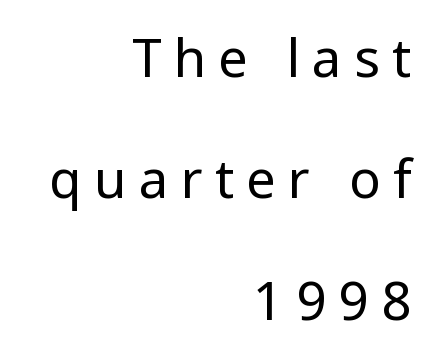
Q: Is the text bold? A: No.
Q: Is the text italic (slanted)? A: No, it is upright.
Q: Is the typeface a serif or a sans-serif typeface? A: Sans-serif.
Q: Is the text underlined? A: No.
Q: How is the paragraph aligned? A: Right-aligned.
Q: Is the spacing between letters normal or unusually wide? A: Unusually wide.
Q: Is the spacing between lines tight, normal or loose? A: Loose.
Q: Width (condensed, normal, or wide)? A: Normal.
Q: Stroke contrast? A: Low.
Q: x-height? A: Medium.
Q: Monospaced? A: No.
